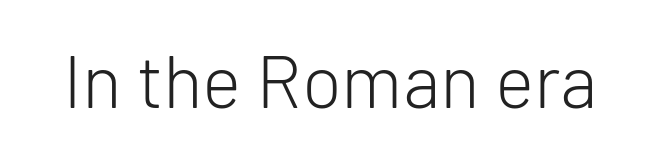
Q: Is the text bold? A: No.
Q: Is the text italic (slanted)? A: No, it is upright.
Q: Is the typeface a serif or a sans-serif typeface? A: Sans-serif.
Q: Is the text underlined? A: No.
Q: Is the spacing between letters normal or unusually wide? A: Normal.
Q: Width (condensed, normal, or wide)? A: Normal.
Q: Stroke contrast? A: Low.
Q: x-height? A: Medium.
Q: Monospaced? A: No.
